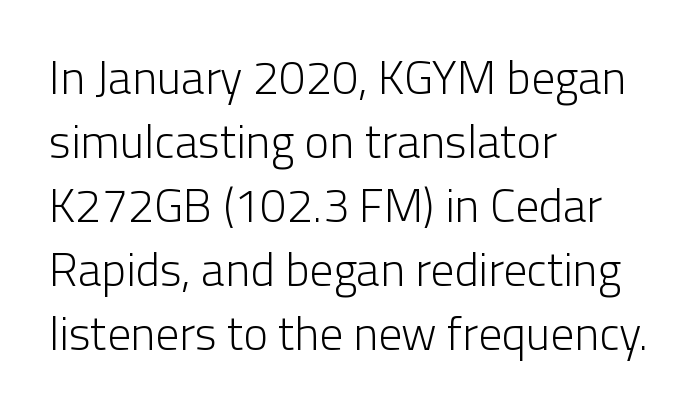
Q: Is the text bold? A: No.
Q: Is the text italic (slanted)? A: No, it is upright.
Q: Is the typeface a serif or a sans-serif typeface? A: Sans-serif.
Q: Is the text underlined? A: No.
Q: How is the paragraph aligned? A: Left-aligned.
Q: Is the spacing between letters normal or unusually wide? A: Normal.
Q: Is the spacing between lines tight, normal or loose? A: Normal.
Q: Width (condensed, normal, or wide)? A: Normal.
Q: Stroke contrast? A: Low.
Q: x-height? A: Medium.
Q: Monospaced? A: No.
